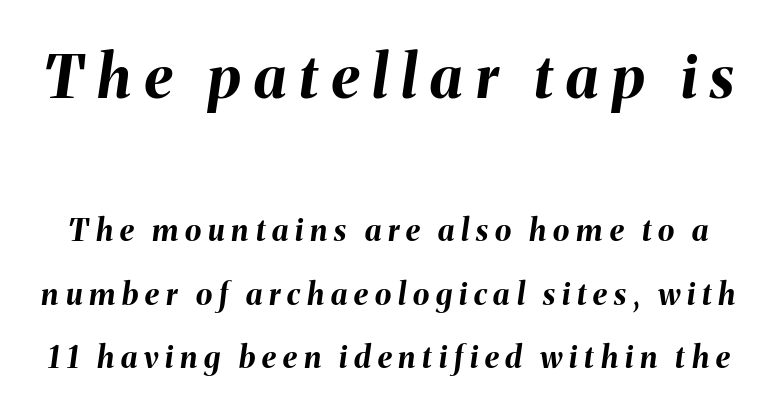
Note the varied advance widths — an 'i' is clearly narrower than an 'm'. Decoration check: the copy has no underline. Typesetter's note — upper block bumped up in size, lower block left smaller. These lines were composed using italics.
